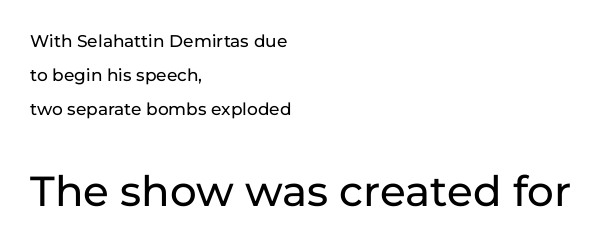
Vertically, the passage feels expansive, rows floating well apart. The face used here is a sans, in the tradition of grotesques and geometrics. Inter-character spacing is left at the font's built-in metrics. This sample has the flowing, uneven cadence of proportional lettering. Leftover space on each line is placed entirely after the last word. Bare-footed words on every line.
